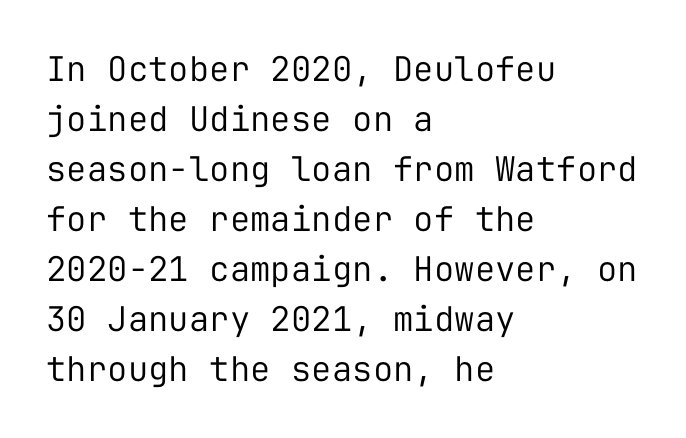
{"serif": "no", "italic": "no", "bold": "no", "weight": "regular", "width": "normal", "stroke_contrast": "low", "x_height": "medium", "monospaced": "yes", "underline": "no", "align": "left", "line_spacing": "normal", "line_spacing_ratio": 1.47, "letter_spacing": "normal", "letter_spacing_em": 0.0, "glyph_px": 34}
